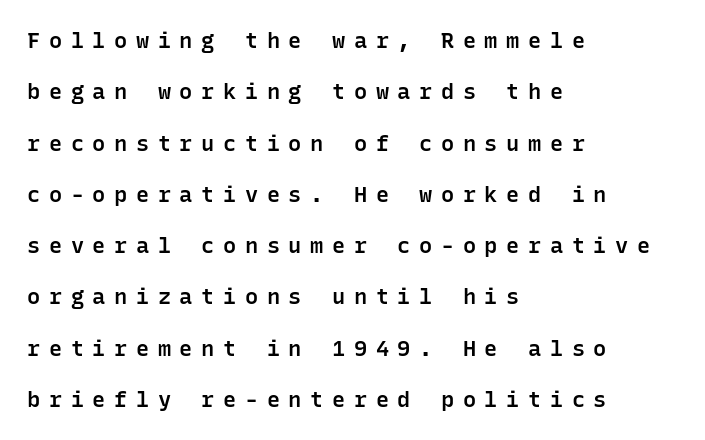
Q: Is the text bold? A: Semi-bold.
Q: Is the text italic (slanted)? A: No, it is upright.
Q: Is the text underlined? A: No.
Q: How is the paragraph aligned? A: Left-aligned.
Q: Is the spacing between letters normal or unusually wide? A: Unusually wide.
Q: Is the spacing between lines tight, normal or loose? A: Loose.
